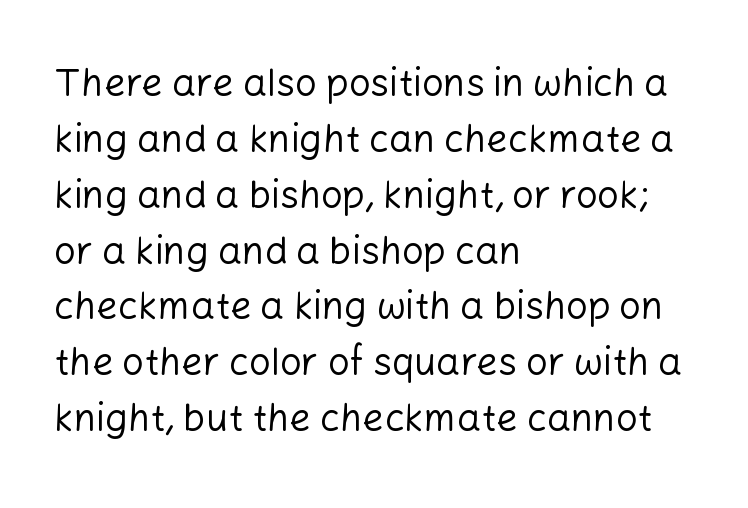
{"serif": "no", "italic": "no", "bold": "no", "weight": "regular", "width": "normal", "stroke_contrast": "low", "x_height": "medium", "monospaced": "no", "underline": "no", "align": "left", "line_spacing": "normal", "line_spacing_ratio": 1.47, "letter_spacing": "normal", "letter_spacing_em": 0.0, "glyph_px": 38}
